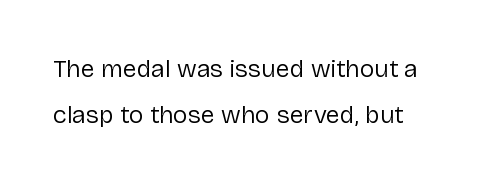
{"italic": "no", "bold": "no", "underline": "no", "line_spacing_ratio": 1.83, "letter_spacing": "normal", "letter_spacing_em": 0.0, "glyph_px": 25}
